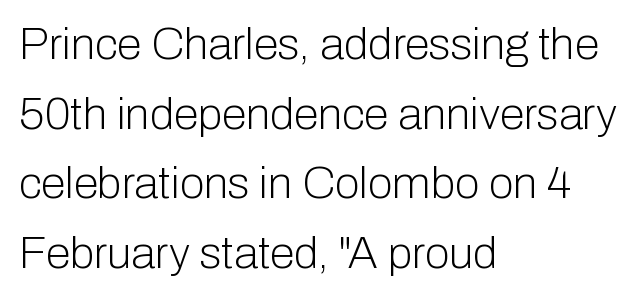
Is the letter spacing exaggerated? No — it looks like the ordinary default. Which margin do the lines hug? The left one — the right edge is uneven. Are there feet on the stems? There aren't — it's a sans. The strokes are not fattened; the text isn't bold. Does the lettering tilt? It doesn't — this is upright.
